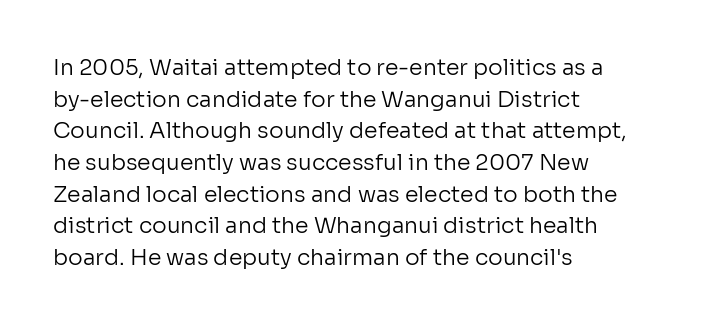
Ordinary non-slanted type is in use. Whoever set this chose a conventional vertical rhythm. Nothing unusual about the tracking: characters are spaced as the font intends. Every row of glyphs begins at an identical x-position on the left.
